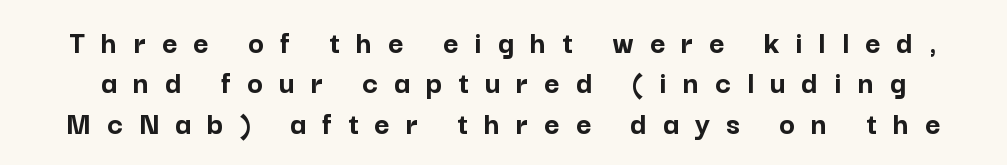
The image shows 33 px semibold sans-serif type, upright; set line spacing 1.22x, unusually wide letter spacing (+0.49 em), not underlined; low stroke contrast and a medium x-height.
